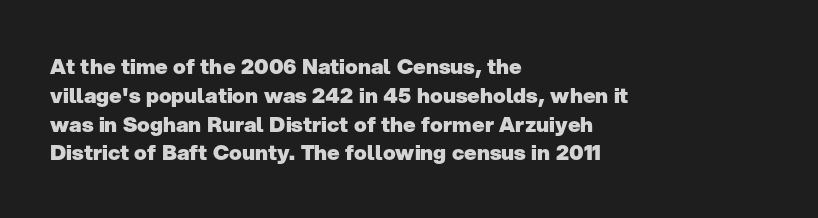
The image shows 21 px bold type, upright; set left-aligned, normal line spacing (1.37x), normal letter spacing, not underlined.
